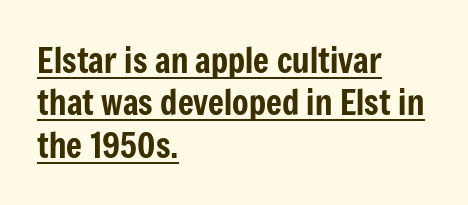
One glance says typical: line gaps are just what's usual. Teacher's note: observe the even left margin — that is flush-left alignment. The rendering shows plain stroke endings on the letterforms — a sans-serif design. Think of a printed novel: that variable character pitch is what you see here. Is there an underline? Yes — a line sits under the letters.
